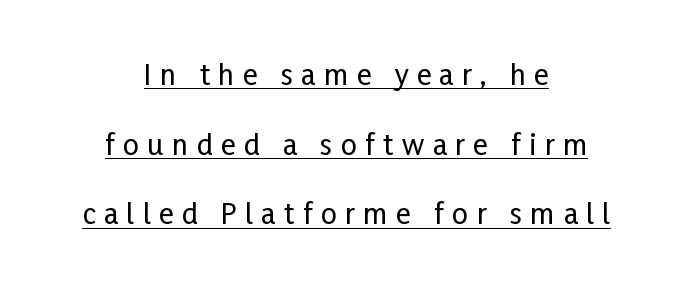
Q: Is the text italic (slanted)? A: No, it is upright.
Q: Is the typeface a serif or a sans-serif typeface? A: Sans-serif.
Q: Is the text underlined? A: Yes.
Q: How is the paragraph aligned? A: Centered.
Q: Is the spacing between letters normal or unusually wide? A: Unusually wide.
Q: Is the spacing between lines tight, normal or loose? A: Loose.
Q: Width (condensed, normal, or wide)? A: Condensed.
Q: Stroke contrast? A: Low.
Q: x-height? A: Medium.
Q: Monospaced? A: No.
